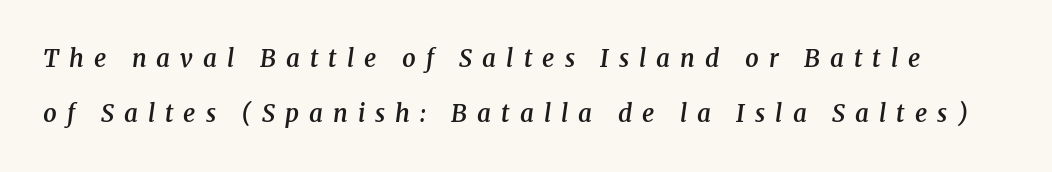
Q: Is the text bold? A: Semi-bold.
Q: Is the text italic (slanted)? A: Yes, it leans right by about 8 degrees.
Q: Is the text underlined? A: No.
Q: Is the spacing between letters normal or unusually wide? A: Unusually wide.
Q: Is the spacing between lines tight, normal or loose? A: Loose.
